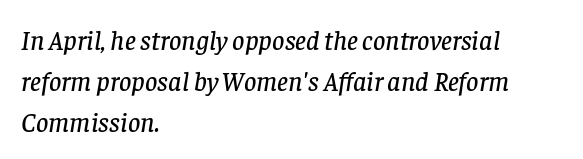
Q: Is the text italic (slanted)? A: Yes, it leans right by about 8 degrees.
Q: Is the text underlined? A: No.
Q: How is the paragraph aligned? A: Left-aligned.
Q: Is the spacing between letters normal or unusually wide? A: Normal.
Q: Is the spacing between lines tight, normal or loose? A: Normal.
